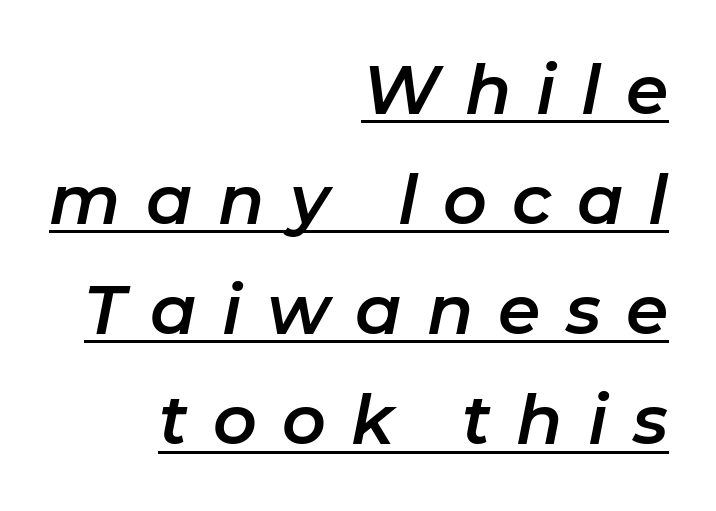
The image shows 68 px text type, italic (leaning right); set right-aligned, normal line spacing (1.62x), unusually wide letter spacing (+0.37 em), underlined; low stroke contrast and a medium x-height.
